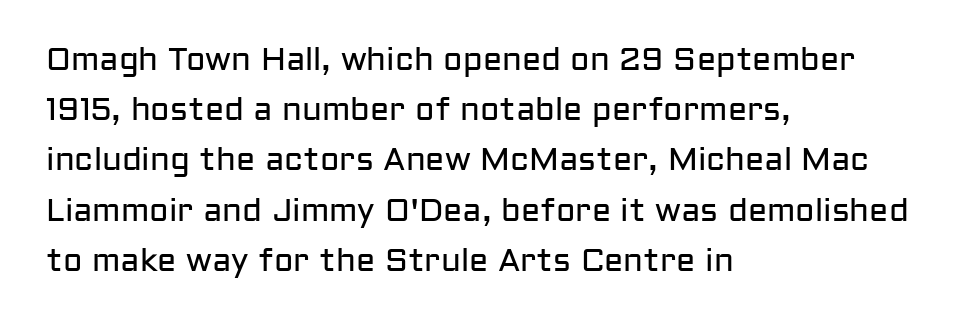
The image shows 32 px regular-weight sans-serif type, upright; set left-aligned, normal line spacing (1.57x), normal letter spacing, not underlined; low stroke contrast and a medium x-height.
